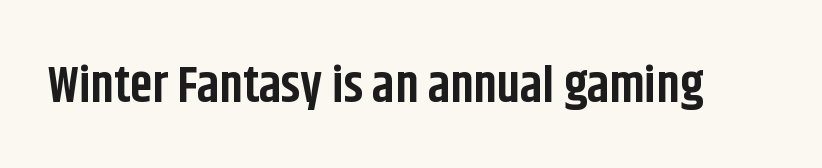
Strong, thick strokes mark this as bold type. This sample has the flowing, uneven cadence of proportional lettering. Check the space under the baseline: it is left empty. Every stem runs plumb, perpendicular to the baseline.
